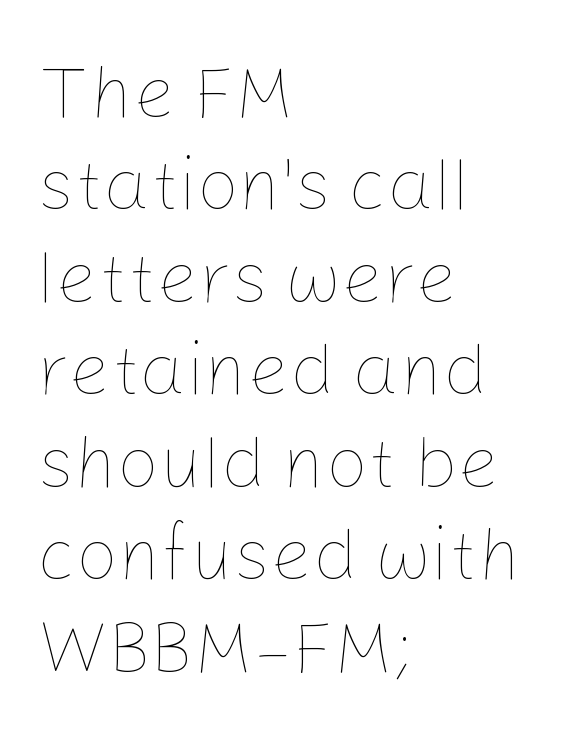
Q: Is the text bold? A: No.
Q: Is the text italic (slanted)? A: No, it is upright.
Q: Is the text underlined? A: No.
Q: How is the paragraph aligned? A: Left-aligned.
Q: Is the spacing between letters normal or unusually wide? A: Normal.
Q: Is the spacing between lines tight, normal or loose? A: Normal.
Q: Width (condensed, normal, or wide)? A: Normal.
Q: Stroke contrast? A: Low.
Q: x-height? A: Medium.
Q: Monospaced? A: No.
